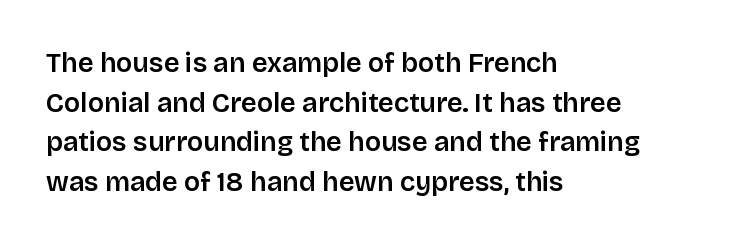
{"italic": "no", "underline": "no", "align": "left", "line_spacing": "normal", "line_spacing_ratio": 1.47, "letter_spacing": "normal", "letter_spacing_em": 0.0, "glyph_px": 27}
